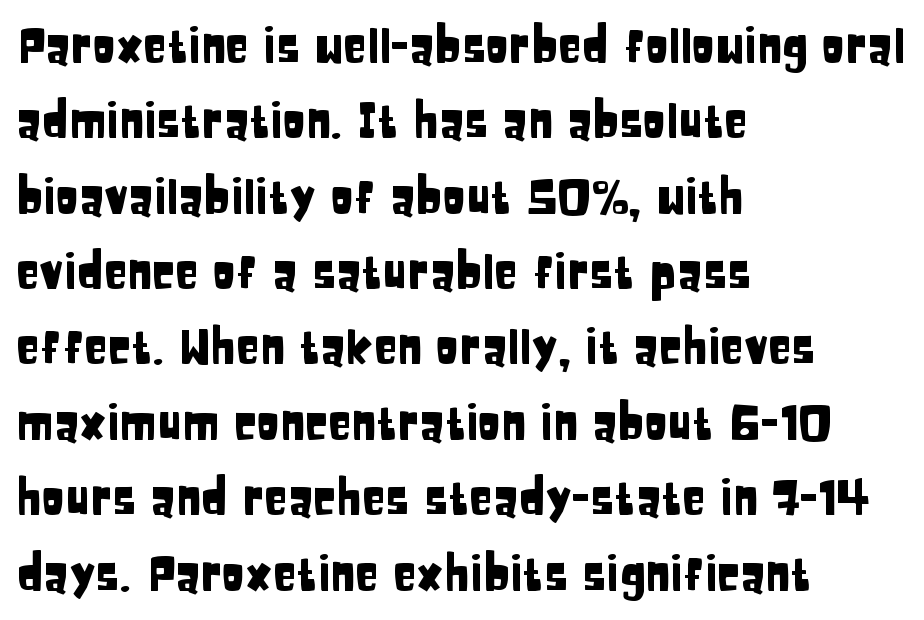
{"serif": "no", "italic": "no", "width": "condensed", "stroke_contrast": "low", "x_height": "large", "monospaced": "no", "underline": "no", "align": "left", "line_spacing": "normal", "line_spacing_ratio": 1.57, "letter_spacing": "normal", "letter_spacing_em": 0.0, "glyph_px": 48}
